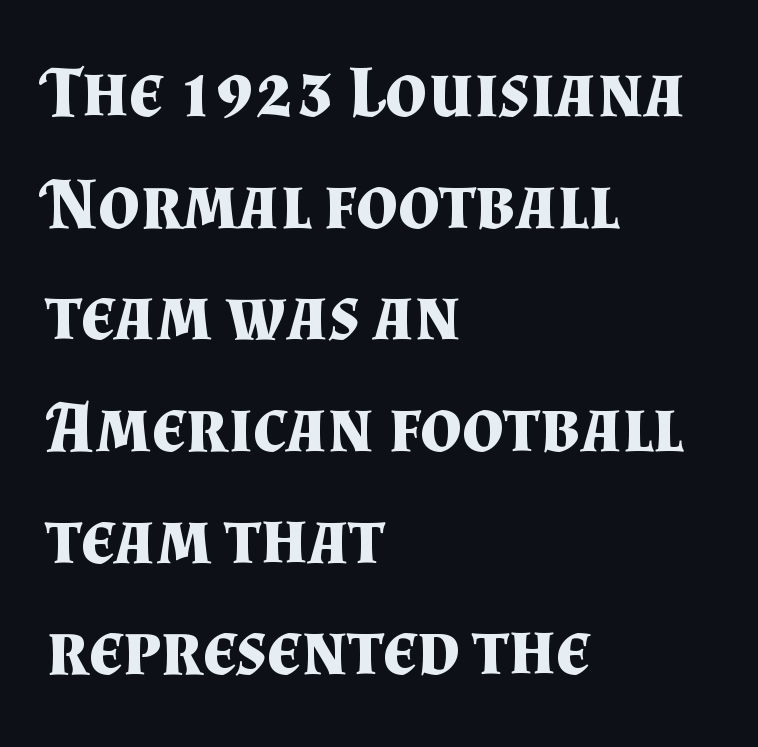
Q: Is the text bold? A: Yes.
Q: Is the text italic (slanted)? A: No, it is upright.
Q: Is the typeface a serif or a sans-serif typeface? A: Serif.
Q: Is the text underlined? A: No.
Q: How is the paragraph aligned? A: Left-aligned.
Q: Is the spacing between letters normal or unusually wide? A: Normal.
Q: Is the spacing between lines tight, normal or loose? A: Normal.
Q: Width (condensed, normal, or wide)? A: Normal.
Q: Stroke contrast? A: Medium.
Q: x-height? A: Small.
Q: Monospaced? A: No.
